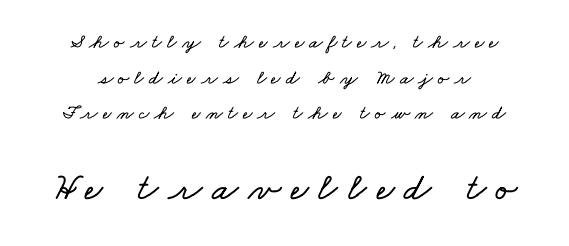
The letters are spread apart with noticeably loose tracking. Bare-footed words on every line. The rendering uses natural spacing where letterforms have individual widths. Which chunk is bigger? The second one — the bottom block dwarfs the top.
